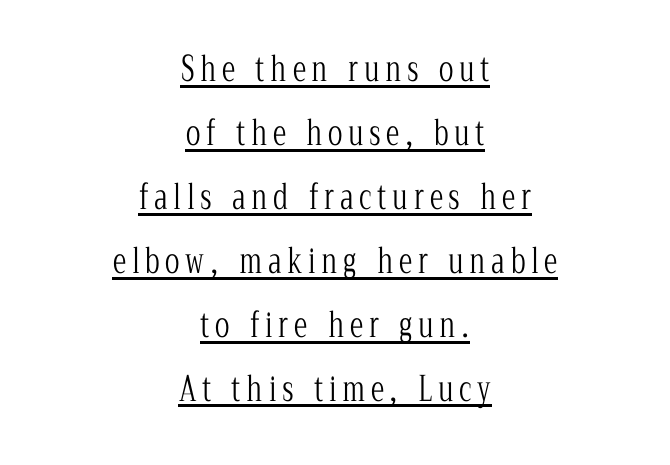
A rule runs beneath these lines of type. Vertical strokes here are truly vertical. This sample has the flowing, uneven cadence of proportional lettering. Stroke mass is kept to a normal reading level or below. Does the copy run flush right? No — it is centered line by line. Observe the serifs anchoring each vertical stroke in this sample.
